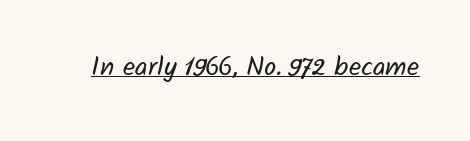
Is the letter spacing exaggerated? No — it looks like the ordinary default. Stem width sits at or under what a default text font uses. Underline: present.
